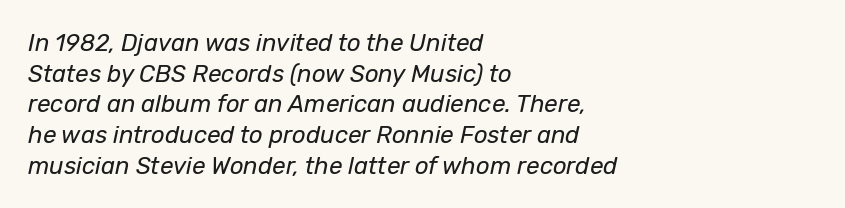
The image shows 24 px text type, italic (leaning right); set left-aligned, normal line spacing (1.28x), normal letter spacing, not underlined.
